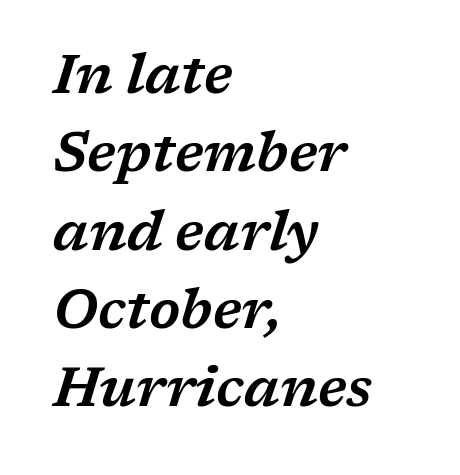
The image shows 54 px wide serif type, italic (leaning right); set left-aligned, normal line spacing (1.45x), normal letter spacing, not underlined; low stroke contrast and a medium x-height.
